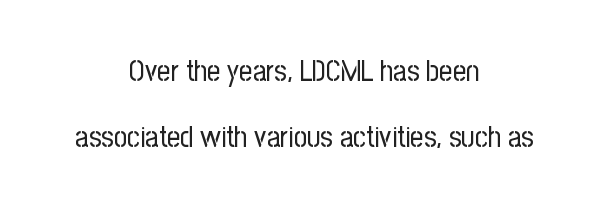
Font category for this specimen: sans-serif. Any mark beneath the type? The region is blank. Is there much room between lines? Yes — plenty of vertical air separates them. Style check: upright.
